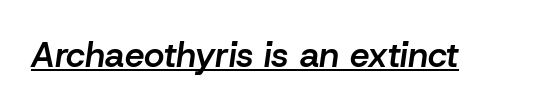
Q: Is the text bold? A: Semi-bold.
Q: Is the text italic (slanted)? A: Yes, it leans right by about 8 degrees.
Q: Is the text underlined? A: Yes.
Q: Is the spacing between letters normal or unusually wide? A: Normal.
Q: Width (condensed, normal, or wide)? A: Normal.
Q: Stroke contrast? A: Low.
Q: x-height? A: Medium.
Q: Monospaced? A: No.
